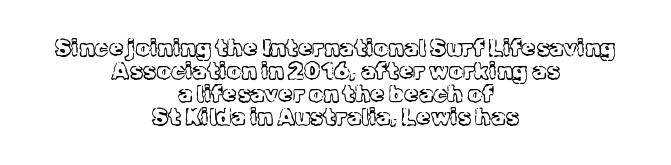
The image shows 23 px text type, upright; set centered, tight line spacing (1.0x), normal letter spacing, not underlined.
